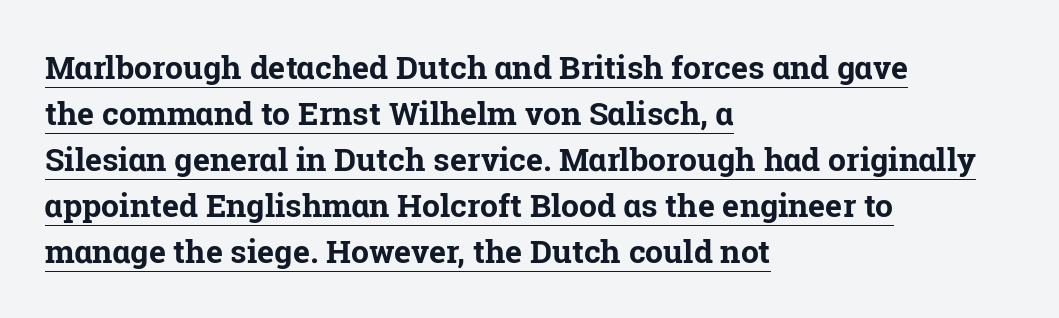
The image shows 32 px bold serif type, upright; set left-aligned, normal line spacing (1.44x), normal letter spacing, underlined; low stroke contrast and a medium x-height.
